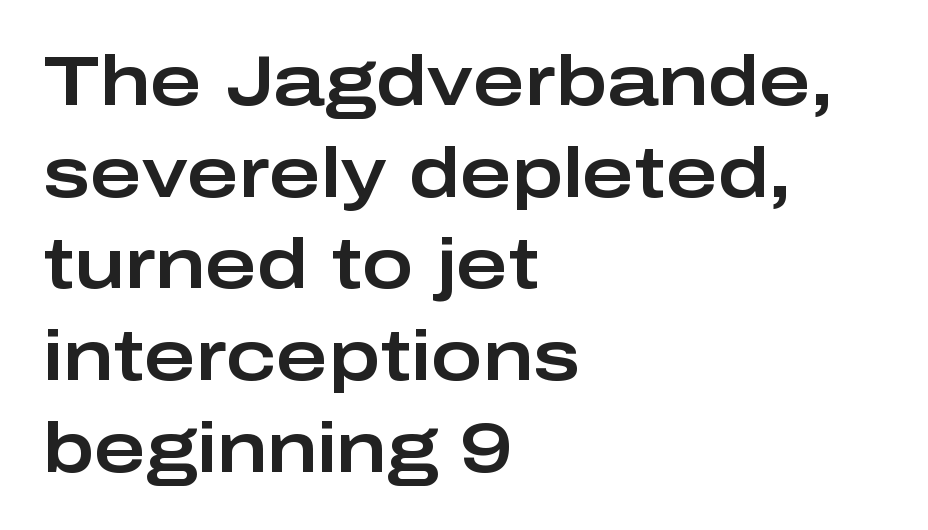
The image shows 70 px wide sans-serif type, upright; set left-aligned, normal line spacing (1.31x), normal letter spacing, not underlined; low stroke contrast and a medium x-height.
